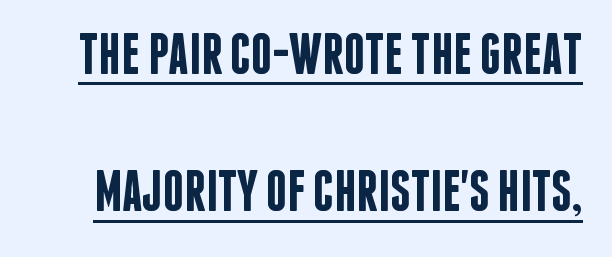
The image shows 58 px semibold, condensed sans-serif type, upright; set loose line spacing (2.37x), normal letter spacing, underlined; low stroke contrast and a large x-height.
